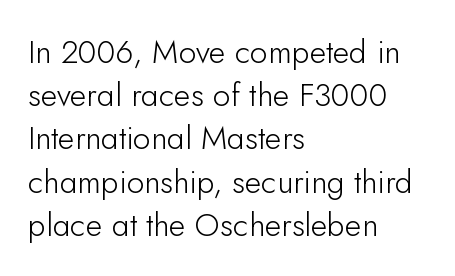
{"serif": "no", "italic": "no", "bold": "no", "weight": "light", "width": "normal", "stroke_contrast": "low", "x_height": "small", "monospaced": "no", "underline": "no", "align": "left", "line_spacing": "normal", "line_spacing_ratio": 1.35, "letter_spacing": "normal", "letter_spacing_em": 0.0, "glyph_px": 32}
